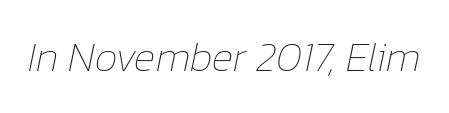
The image shows 41 px thin type, italic (leaning right); set normal letter spacing, not underlined; low stroke contrast and a medium x-height.
